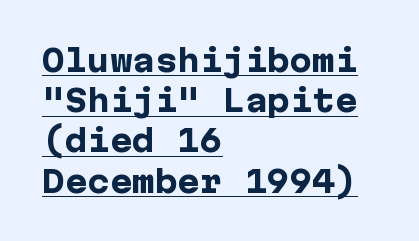
The font's upright variant was chosen for this text. This sample is left-justified, so line endings fall wherever the words run out. The type family on display is of the sans-serif kind. The string is rendered with underlining switched on.
